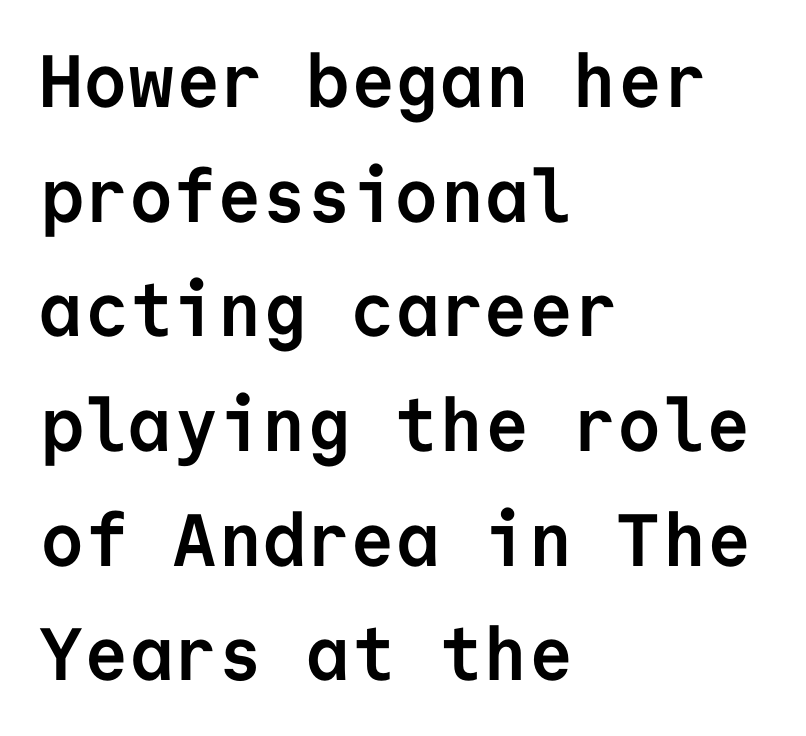
Q: Is the text bold? A: Yes.
Q: Is the text italic (slanted)? A: No, it is upright.
Q: Is the typeface a serif or a sans-serif typeface? A: Sans-serif.
Q: Is the text underlined? A: No.
Q: How is the paragraph aligned? A: Left-aligned.
Q: Is the spacing between letters normal or unusually wide? A: Normal.
Q: Is the spacing between lines tight, normal or loose? A: Normal.
Q: Width (condensed, normal, or wide)? A: Normal.
Q: Stroke contrast? A: Low.
Q: x-height? A: Medium.
Q: Monospaced? A: Yes.
